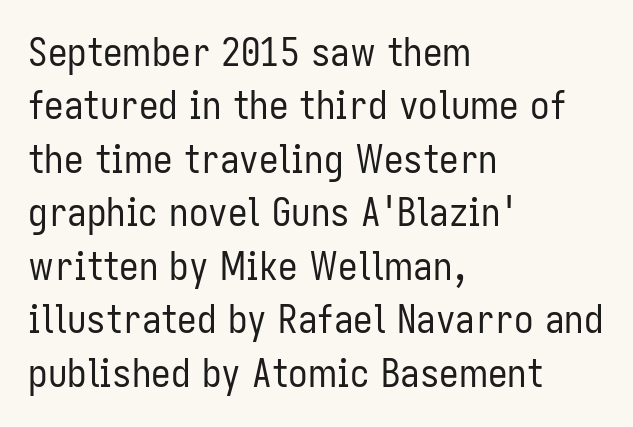
These lines were composed using upright roman letters. I'd call this a sans setting — the letters go barefoot. Stems and bowls with no extra thickness — not bold. Descenders hang freely into open space. The face used here is proportionally spaced, like ordinary book or web type. Nothing unusual about the tracking: characters are spaced as the font intends.
